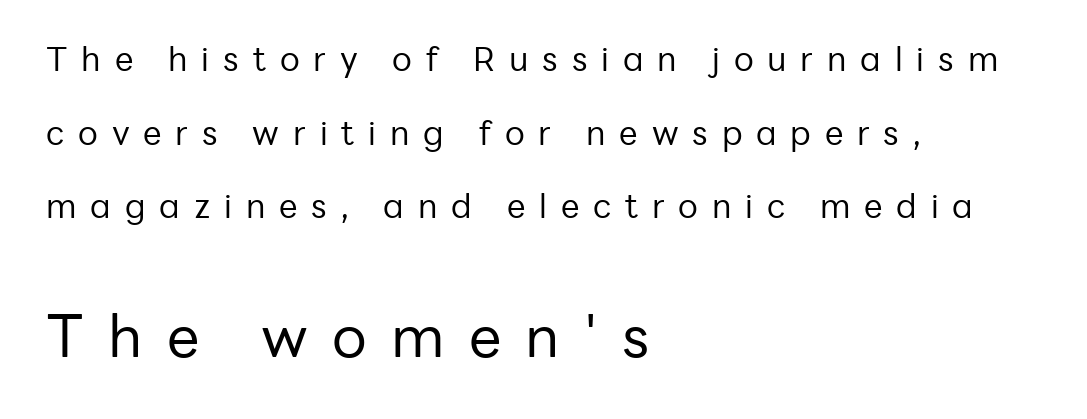
Q: Is the text bold? A: No.
Q: Is the text italic (slanted)? A: No, it is upright.
Q: Is the typeface a serif or a sans-serif typeface? A: Sans-serif.
Q: Is the text underlined? A: No.
Q: How is the paragraph aligned? A: Left-aligned.
Q: Is the spacing between letters normal or unusually wide? A: Unusually wide.
Q: Is the spacing between lines tight, normal or loose? A: Loose.
Q: Which block of text is set in a larger size, the first (top) or the second (bottom)? A: The second (bottom) one.
Q: Width (condensed, normal, or wide)? A: Normal.
Q: Stroke contrast? A: Low.
Q: x-height? A: Medium.
Q: Monospaced? A: No.
